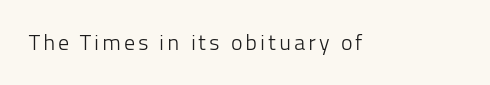
{"italic": "no", "bold": "no", "underline": "no", "glyph_px": 22}
